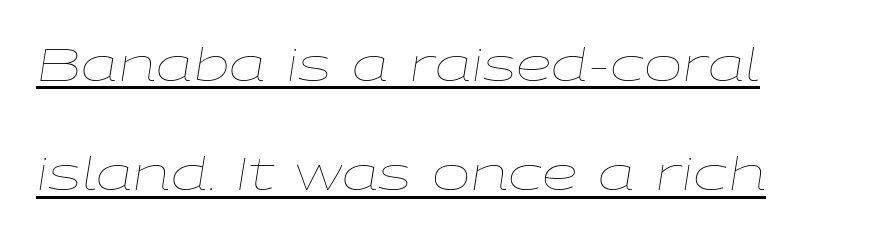
The image shows 46 px thin, wide type, italic (leaning right); set left-aligned, loose line spacing (2.38x), normal letter spacing, underlined; low stroke contrast and a medium x-height.
